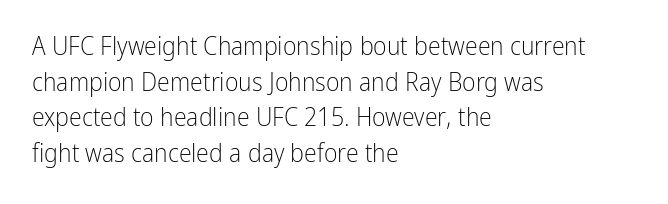
The image shows 26 px text type, upright; set left-aligned, normal line spacing (1.37x), normal letter spacing, not underlined.
